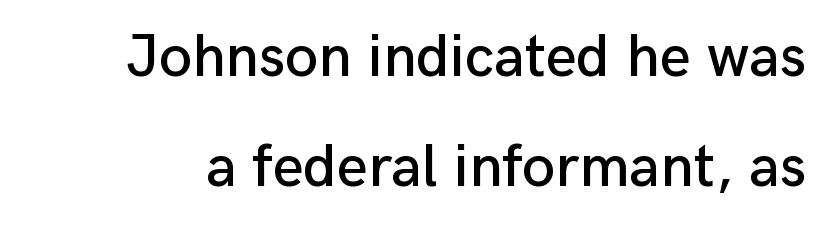
Q: Is the text italic (slanted)? A: No, it is upright.
Q: Is the typeface a serif or a sans-serif typeface? A: Sans-serif.
Q: Is the text underlined? A: No.
Q: Is the spacing between letters normal or unusually wide? A: Normal.
Q: Width (condensed, normal, or wide)? A: Normal.
Q: Stroke contrast? A: Low.
Q: x-height? A: Medium.
Q: Monospaced? A: No.
